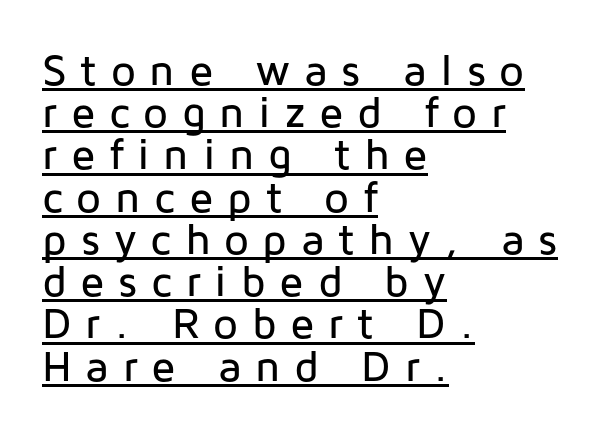
Q: Is the text italic (slanted)? A: No, it is upright.
Q: Is the typeface a serif or a sans-serif typeface? A: Sans-serif.
Q: Is the text underlined? A: Yes.
Q: How is the paragraph aligned? A: Left-aligned.
Q: Is the spacing between letters normal or unusually wide? A: Unusually wide.
Q: Is the spacing between lines tight, normal or loose? A: Tight.
Q: Width (condensed, normal, or wide)? A: Normal.
Q: Stroke contrast? A: Low.
Q: x-height? A: Medium.
Q: Monospaced? A: No.
